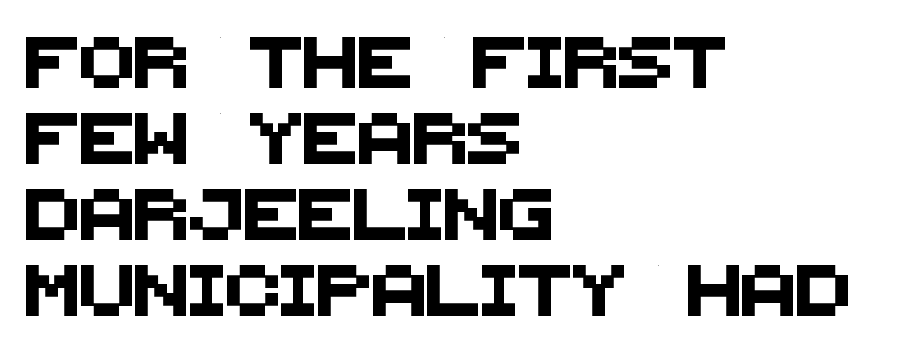
The image shows 51 px sans-serif type; set left-aligned, normal line spacing (1.49x), normal letter spacing, not underlined; medium stroke contrast and a large x-height.
